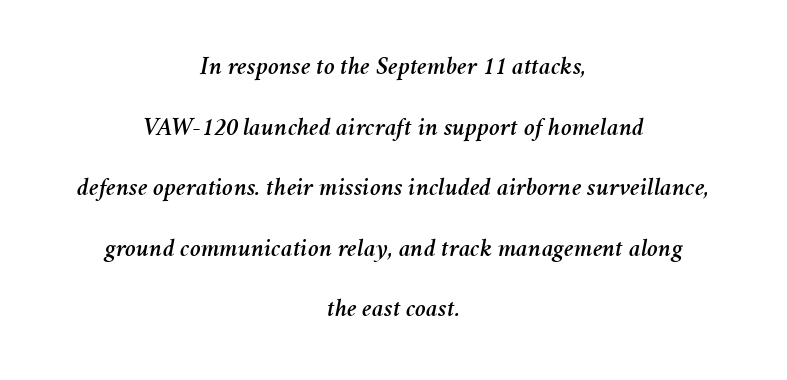
Q: Is the text italic (slanted)? A: Yes, it leans right by about 11 degrees.
Q: Is the text underlined? A: No.
Q: How is the paragraph aligned? A: Centered.
Q: Is the spacing between letters normal or unusually wide? A: Normal.
Q: Is the spacing between lines tight, normal or loose? A: Loose.
